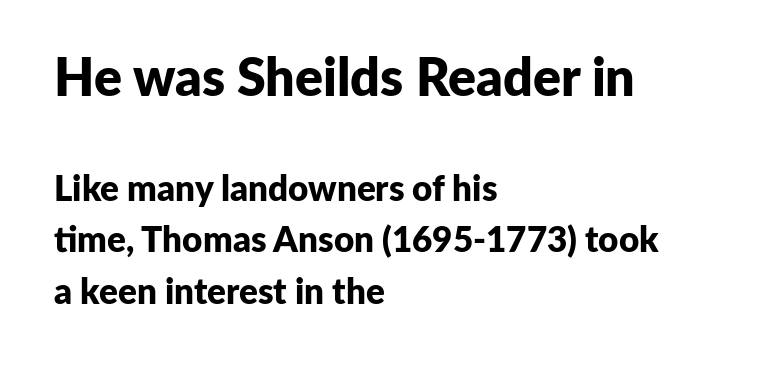
The image shows 52 px bold sans-serif type, upright; set left-aligned, normal line spacing (1.47x), normal letter spacing, not underlined; the first (top) block is 1.49x larger; low stroke contrast and a medium x-height.
